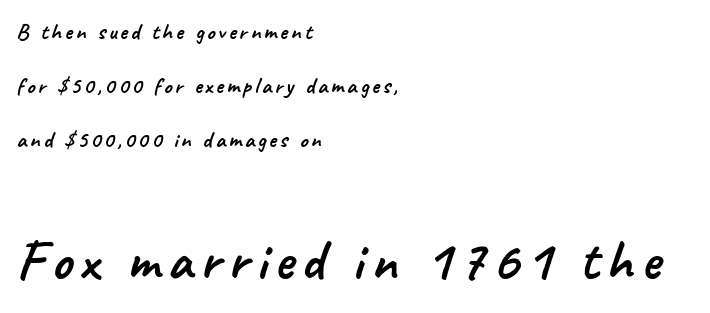
The image shows 57 px sans-serif type; set left-aligned, loose line spacing (2.35x), not underlined; the second (bottom) block is 2.48x larger; low stroke contrast and a small x-height.
